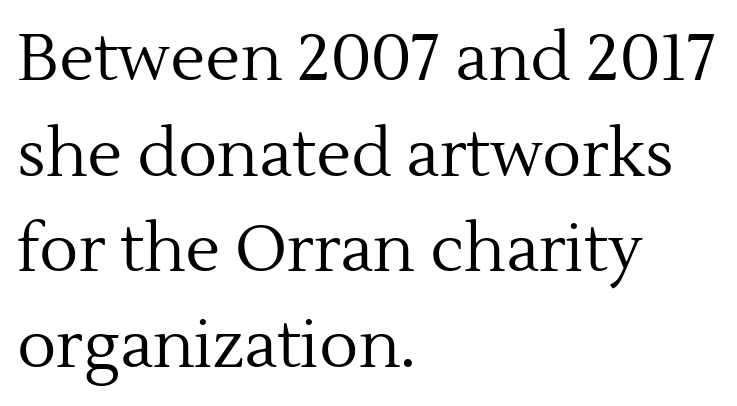
The image shows 65 px regular-weight serif type, upright; set left-aligned, normal line spacing (1.47x), normal letter spacing, not underlined; a medium x-height.
